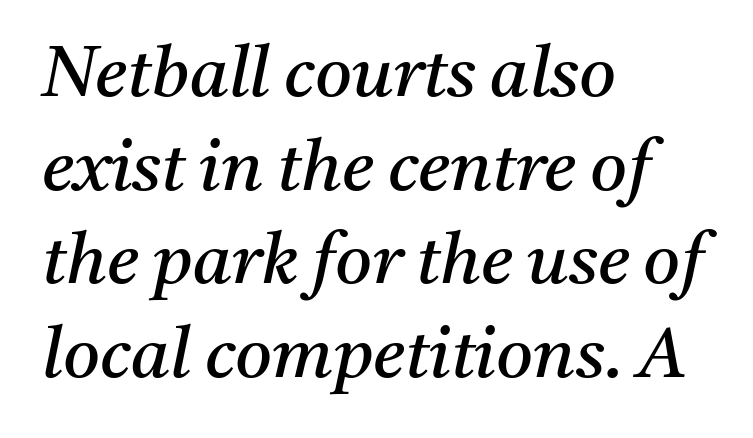
The image shows 71 px regular-weight serif type, italic (leaning right); set left-aligned, normal line spacing (1.32x), normal letter spacing, not underlined; medium stroke contrast and a medium x-height.
